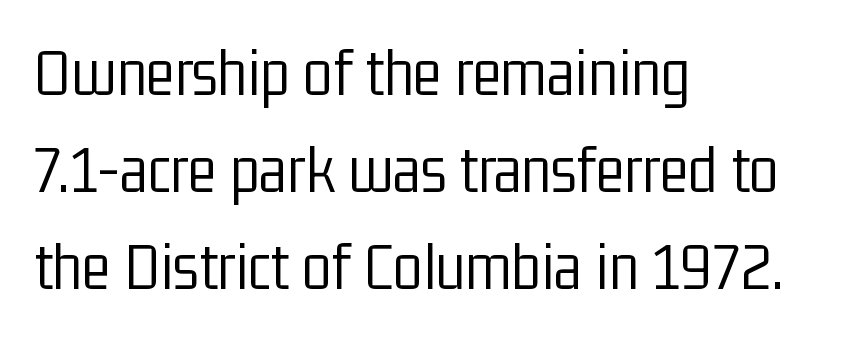
{"serif": "no", "italic": "no", "bold": "no", "weight": "light", "width": "condensed", "stroke_contrast": "low", "x_height": "medium", "monospaced": "no", "underline": "no", "align": "left", "line_spacing": "normal", "line_spacing_ratio": 1.43, "letter_spacing": "normal", "letter_spacing_em": 0.0, "glyph_px": 68}
